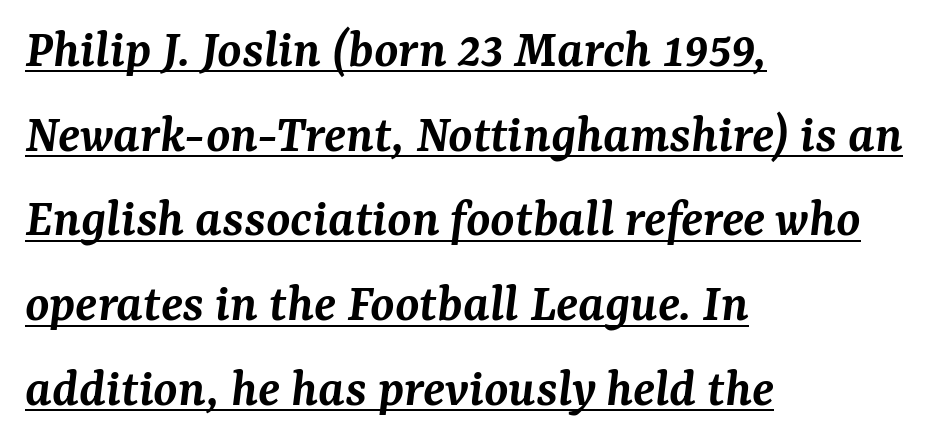
Q: Is the text bold? A: Semi-bold.
Q: Is the text italic (slanted)? A: Yes, it leans right by about 7 degrees.
Q: Is the typeface a serif or a sans-serif typeface? A: Serif.
Q: Is the text underlined? A: Yes.
Q: How is the paragraph aligned? A: Left-aligned.
Q: Is the spacing between letters normal or unusually wide? A: Normal.
Q: Is the spacing between lines tight, normal or loose? A: Normal.
Q: Width (condensed, normal, or wide)? A: Normal.
Q: Stroke contrast? A: Medium.
Q: x-height? A: Medium.
Q: Monospaced? A: No.
